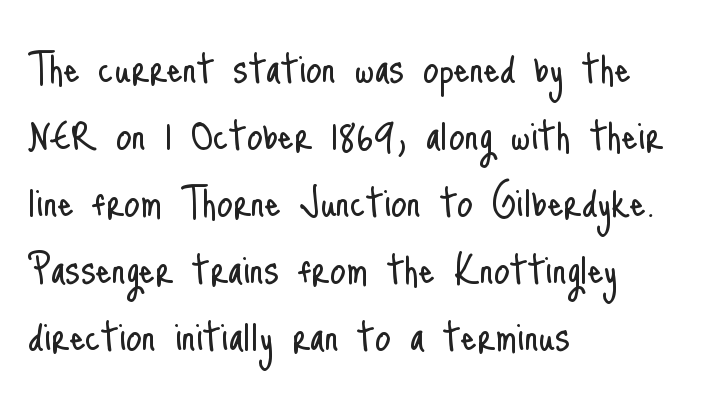
Q: Is the text bold? A: No.
Q: Is the text italic (slanted)? A: No, it is upright.
Q: Is the typeface a serif or a sans-serif typeface? A: Sans-serif.
Q: Is the text underlined? A: No.
Q: How is the paragraph aligned? A: Left-aligned.
Q: Is the spacing between letters normal or unusually wide? A: Normal.
Q: Is the spacing between lines tight, normal or loose? A: Normal.
Q: Width (condensed, normal, or wide)? A: Condensed.
Q: Stroke contrast? A: Low.
Q: x-height? A: Small.
Q: Monospaced? A: No.
